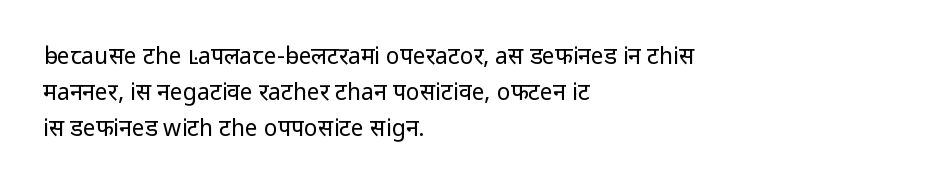
Q: Is the text bold? A: No.
Q: Is the text italic (slanted)? A: No, it is upright.
Q: Is the text underlined? A: No.
Q: How is the paragraph aligned? A: Left-aligned.
Q: Is the spacing between letters normal or unusually wide? A: Normal.
Q: Is the spacing between lines tight, normal or loose? A: Normal.
